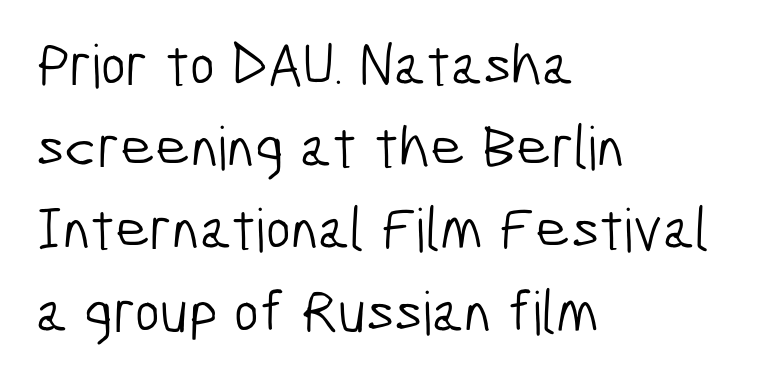
{"serif": "no", "bold": "no", "weight": "light", "width": "condensed", "stroke_contrast": "low", "x_height": "medium", "monospaced": "no", "underline": "no", "align": "left", "line_spacing": "normal", "line_spacing_ratio": 1.37, "letter_spacing": "normal", "letter_spacing_em": 0.0, "glyph_px": 60}
